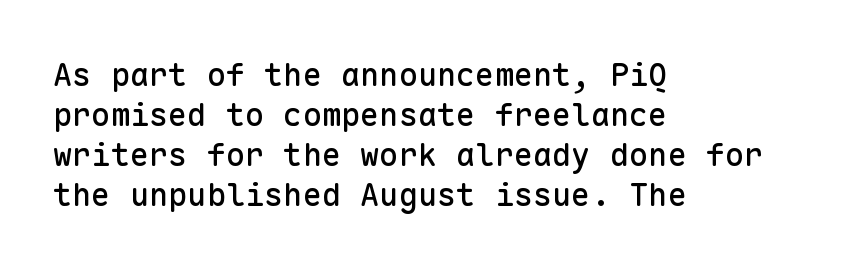
This is roman type, the default non-slanted kind. Leading matches the norm, producing a regular column. Here the designer chose a console-style face with uniform glyph widths. Plain, unruled lines of type. The letters sit at their default tracking, neither squeezed nor spread.
